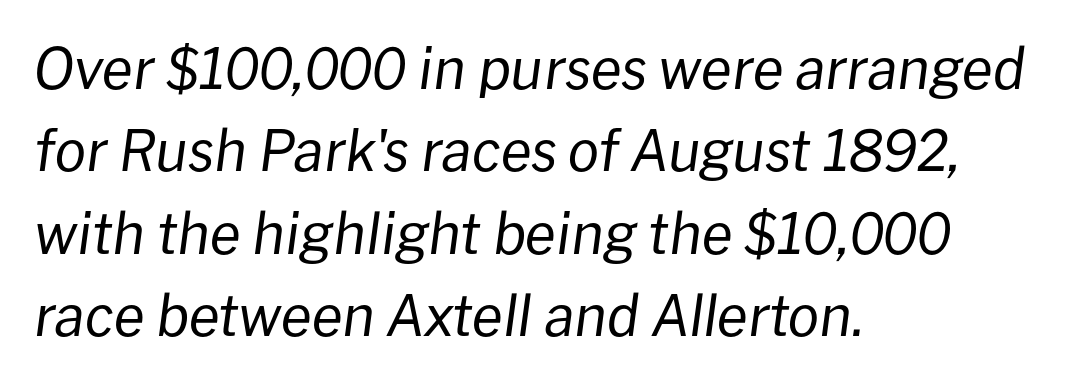
Q: Is the text bold? A: No.
Q: Is the text italic (slanted)? A: Yes, it leans right by about 8 degrees.
Q: Is the text underlined? A: No.
Q: How is the paragraph aligned? A: Left-aligned.
Q: Is the spacing between letters normal or unusually wide? A: Normal.
Q: Is the spacing between lines tight, normal or loose? A: Normal.
Q: Width (condensed, normal, or wide)? A: Normal.
Q: Stroke contrast? A: Low.
Q: x-height? A: Medium.
Q: Monospaced? A: No.
